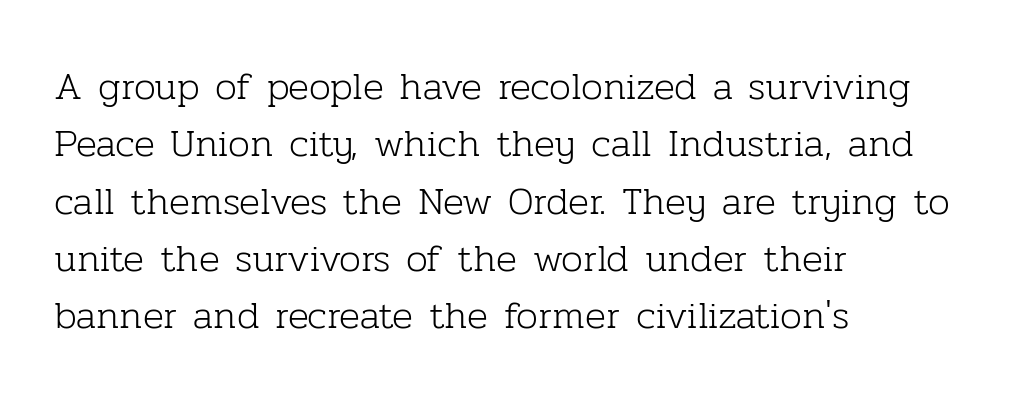
A bare baseline throughout the passage. Nobody touched the tracking dial on this one. Here the designer chose a conventional face with non-uniform glyph widths. Left-aligned paragraph, ragged on the right. This is serif lettering, the kind often seen in printed books. Counters stay open thanks to moderate or lighter strokes.
